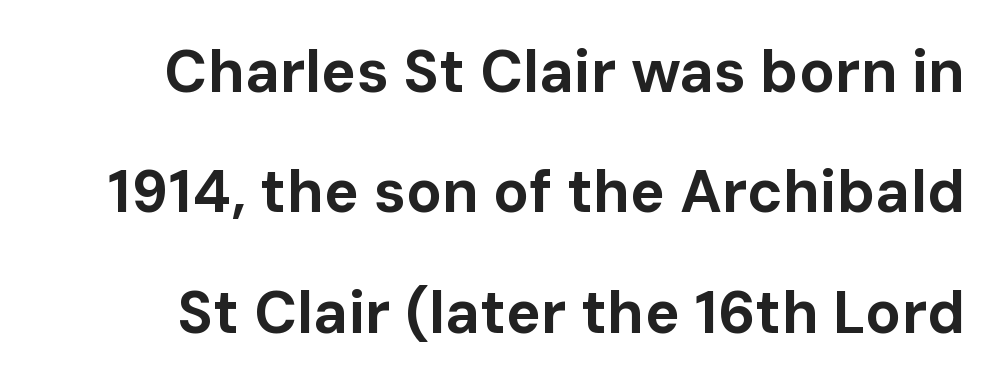
{"serif": "no", "italic": "no", "bold": "yes", "weight": "bold", "width": "normal", "stroke_contrast": "low", "x_height": "medium", "monospaced": "no", "underline": "no", "line_spacing": "loose", "line_spacing_ratio": 2.04, "letter_spacing": "normal", "letter_spacing_em": 0.0, "glyph_px": 59}
